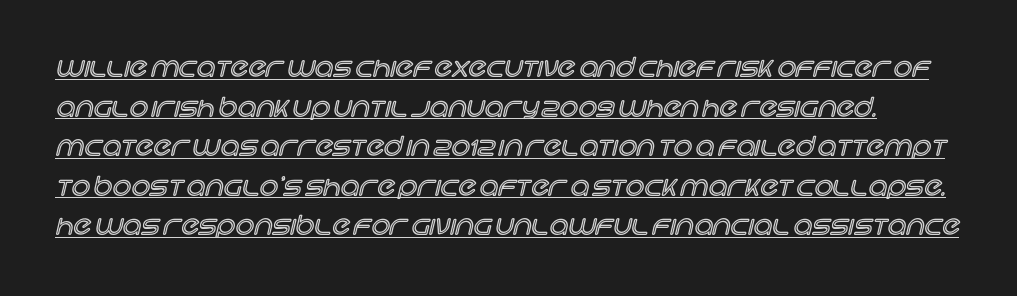
Q: Is the text italic (slanted)? A: Yes.
Q: Is the text underlined? A: Yes.
Q: Is the spacing between letters normal or unusually wide? A: Normal.
Q: Is the spacing between lines tight, normal or loose? A: Normal.
